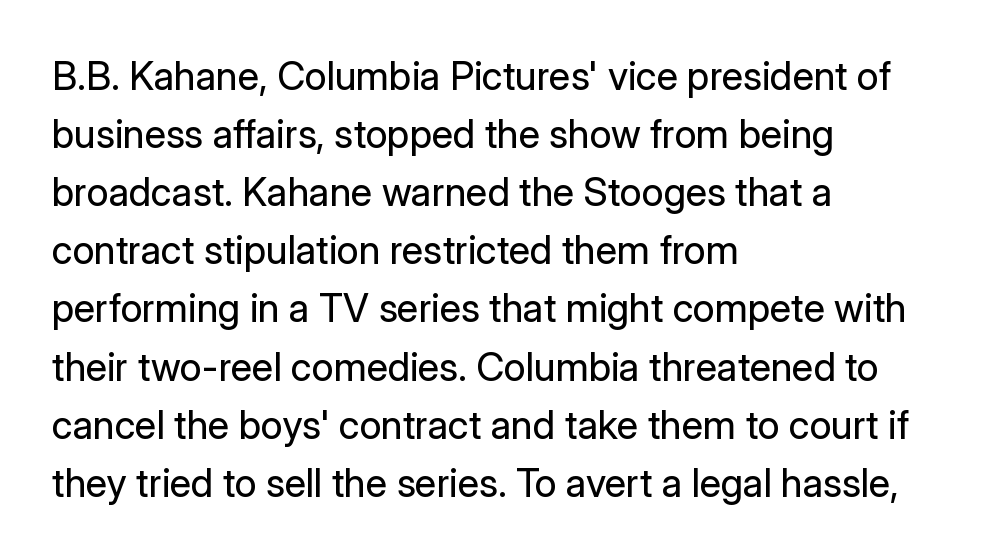
{"serif": "no", "italic": "no", "bold": "no", "weight": "regular", "width": "normal", "stroke_contrast": "low", "x_height": "medium", "monospaced": "no", "underline": "no", "align": "left", "line_spacing": "normal", "line_spacing_ratio": 1.49, "letter_spacing": "normal", "letter_spacing_em": 0.0, "glyph_px": 39}
